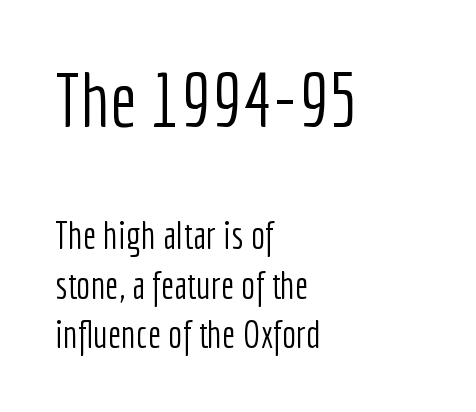
{"serif": "no", "italic": "no", "bold": "no", "weight": "light", "width": "condensed", "stroke_contrast": "low", "x_height": "medium", "monospaced": "no", "underline": "no", "align": "left", "line_spacing": "normal", "line_spacing_ratio": 1.3, "letter_spacing": "normal", "letter_spacing_em": 0.0, "larger_block": "first", "size_ratio": 1.97, "glyph_px": 75}
